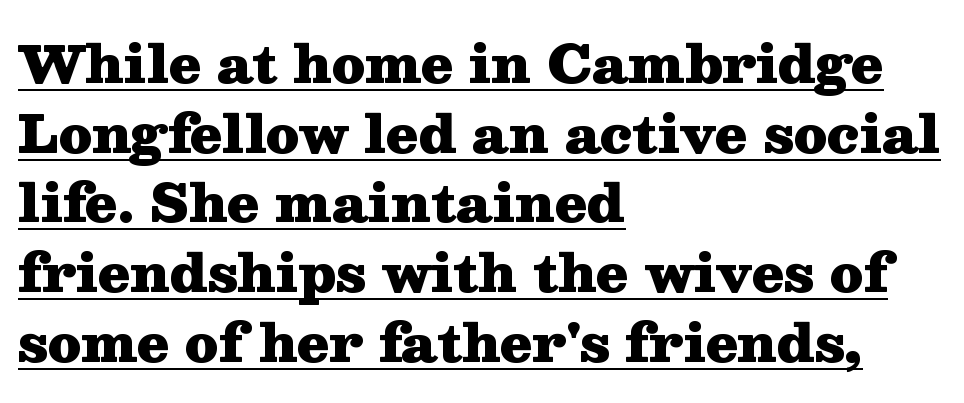
Q: Is the text bold? A: Yes.
Q: Is the text italic (slanted)? A: No, it is upright.
Q: Is the typeface a serif or a sans-serif typeface? A: Serif.
Q: Is the text underlined? A: Yes.
Q: How is the paragraph aligned? A: Left-aligned.
Q: Is the spacing between letters normal or unusually wide? A: Normal.
Q: Is the spacing between lines tight, normal or loose? A: Normal.
Q: Width (condensed, normal, or wide)? A: Wide.
Q: Stroke contrast? A: Medium.
Q: x-height? A: Medium.
Q: Monospaced? A: No.
